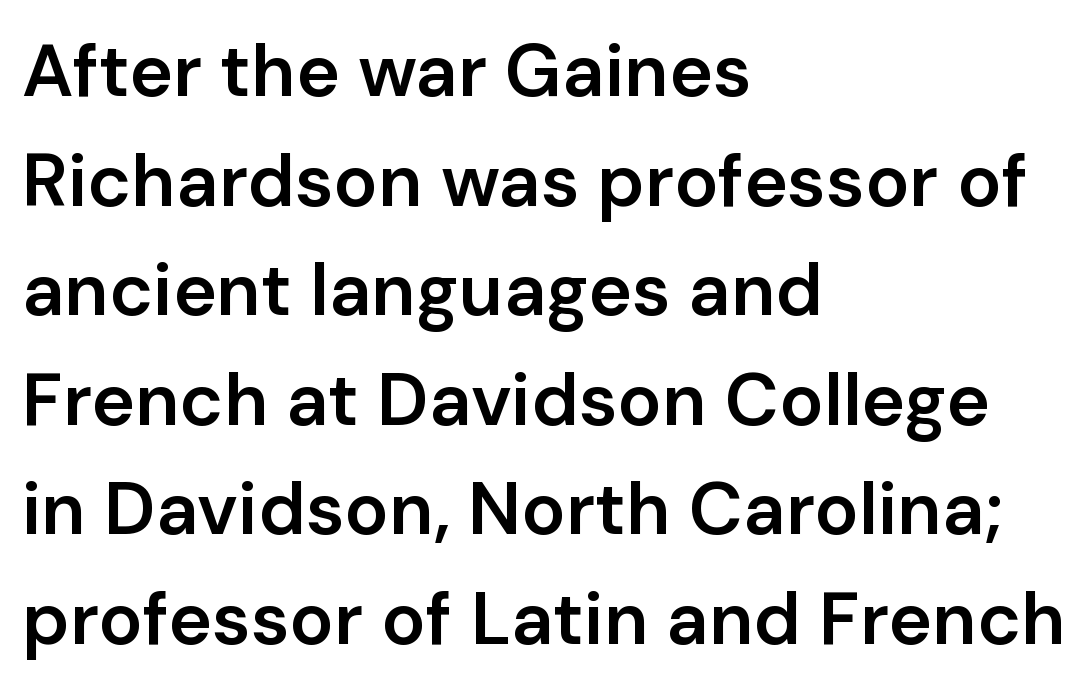
A typesetter would call this zero additional tracking. Casual observation: everything's shoved over to the left. Posture: vertical. Horizontal bands of white between lines are of average thickness.
